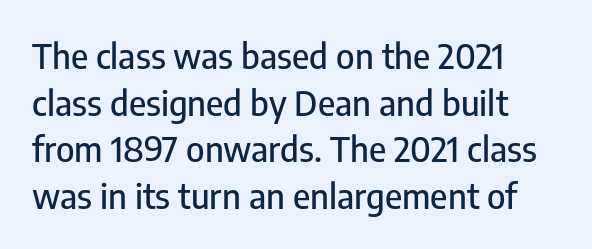
{"serif": "no", "italic": "no", "width": "condensed", "stroke_contrast": "low", "x_height": "medium", "monospaced": "no", "underline": "no", "align": "left", "line_spacing": "normal", "line_spacing_ratio": 1.33, "letter_spacing": "normal", "letter_spacing_em": 0.0, "glyph_px": 35}
